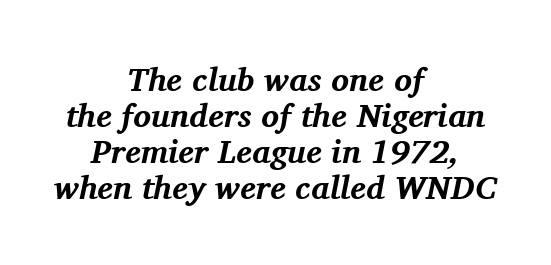
The image shows 33 px bold serif type, italic (leaning right); set centered, tight line spacing (1.09x), normal letter spacing, not underlined; medium stroke contrast and a medium x-height.
